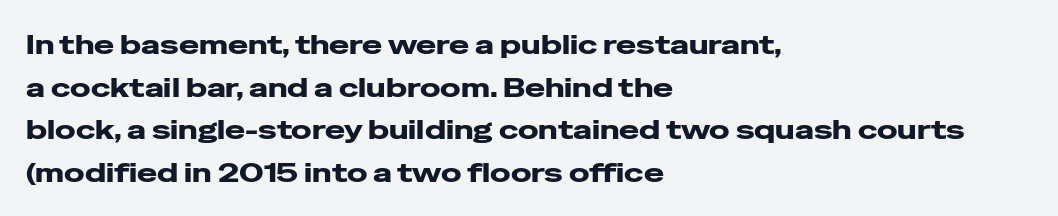
Q: Is the text italic (slanted)? A: No, it is upright.
Q: Is the text underlined? A: No.
Q: How is the paragraph aligned? A: Left-aligned.
Q: Is the spacing between letters normal or unusually wide? A: Normal.
Q: Is the spacing between lines tight, normal or loose? A: Normal.
